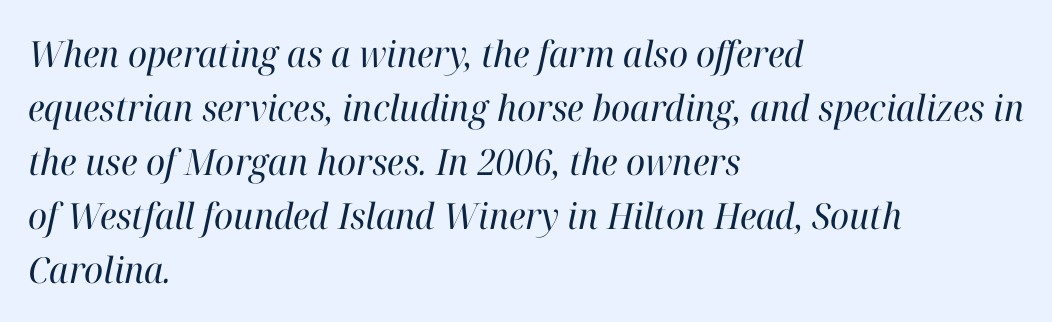
Each new line begins a customary step beneath the previous one. Quick note: italic. The letters sit at their default tracking, neither squeezed nor spread. Think standard paragraph weight, or any step lighter than that. The letters advance in unequal steps, a hallmark of proportional type.
